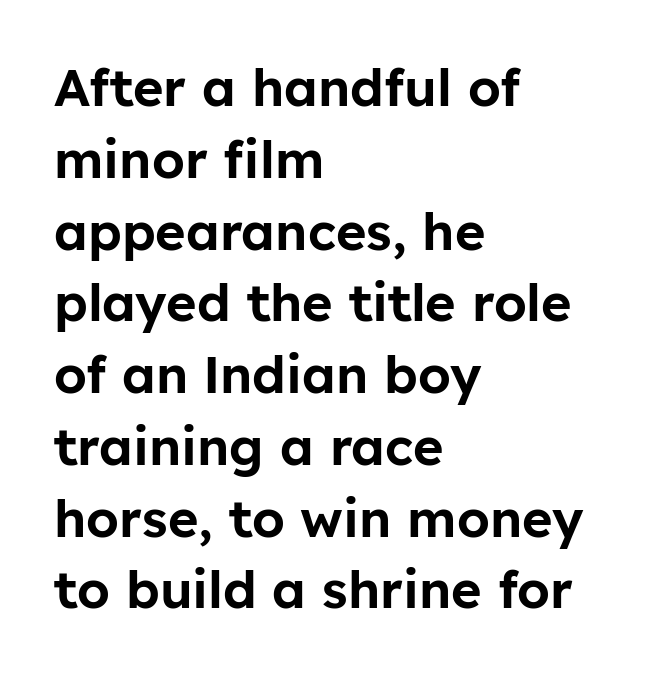
The ragged edge is on the right, which tells us the setting is flush left. Observe the absence of serifs on each vertical stroke in this sample. This sample uses an upright cut, with every glyph sitting square on the baseline. Check the space under the baseline: it is left empty.
